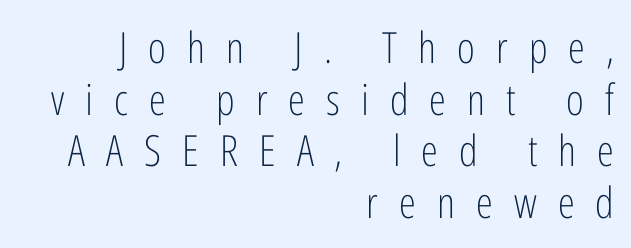
Q: Is the text bold? A: No.
Q: Is the text italic (slanted)? A: No, it is upright.
Q: Is the typeface a serif or a sans-serif typeface? A: Sans-serif.
Q: Is the text underlined? A: No.
Q: How is the paragraph aligned? A: Right-aligned.
Q: Is the spacing between letters normal or unusually wide? A: Unusually wide.
Q: Width (condensed, normal, or wide)? A: Condensed.
Q: Stroke contrast? A: Low.
Q: x-height? A: Medium.
Q: Monospaced? A: No.
